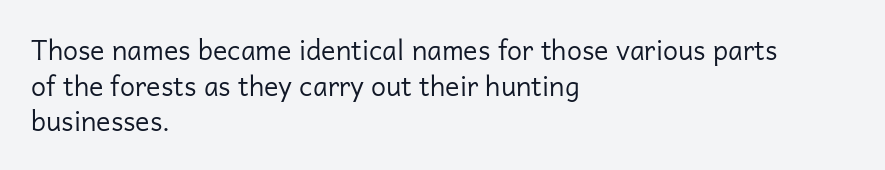
Q: Is the text bold? A: No.
Q: Is the text italic (slanted)? A: No, it is upright.
Q: Is the text underlined? A: No.
Q: How is the paragraph aligned? A: Left-aligned.
Q: Is the spacing between letters normal or unusually wide? A: Normal.
Q: Is the spacing between lines tight, normal or loose? A: Normal.
